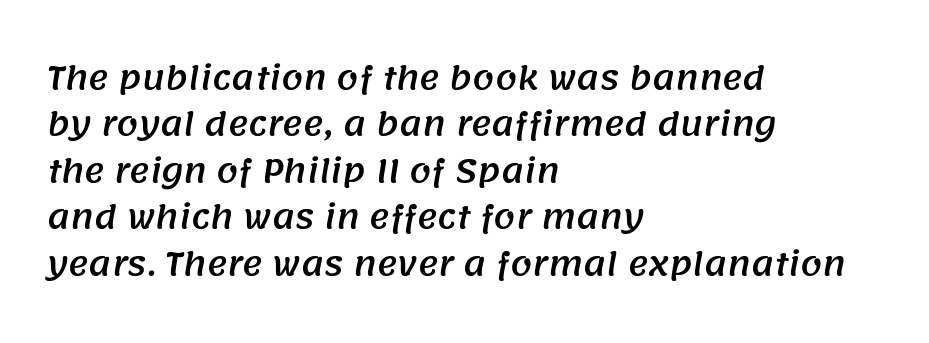
A classic flush-left, rag-right setting is used for this passage. Do the characters align in a grid? No, the font is proportional. Glance below the letters and you will spot only blank space. Nothing sits at the stroke ends, so this counts as sans-serif. The rendering keeps characters at their native spacing. Evenly set lines give the paragraph a standard silhouette.
